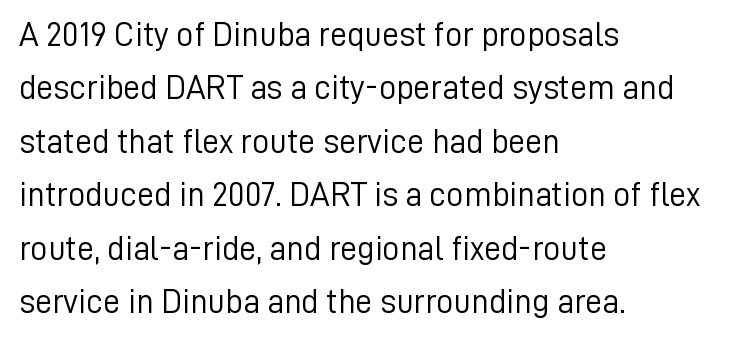
The image shows 34 px light sans-serif type, upright; set left-aligned, normal line spacing (1.57x), normal letter spacing, not underlined; low stroke contrast and a medium x-height.
